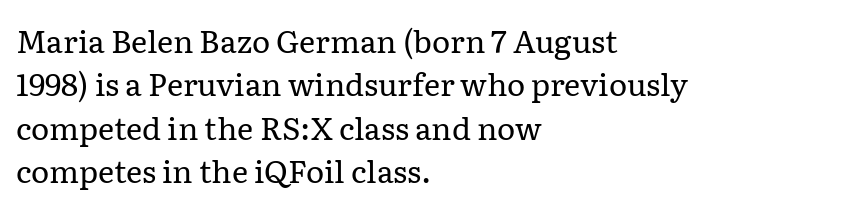
{"serif": "yes", "italic": "no", "bold": "no", "weight": "regular", "width": "normal", "stroke_contrast": "low", "x_height": "medium", "monospaced": "no", "underline": "no", "align": "left", "line_spacing": "normal", "line_spacing_ratio": 1.4, "letter_spacing": "normal", "letter_spacing_em": 0.0, "glyph_px": 31}
